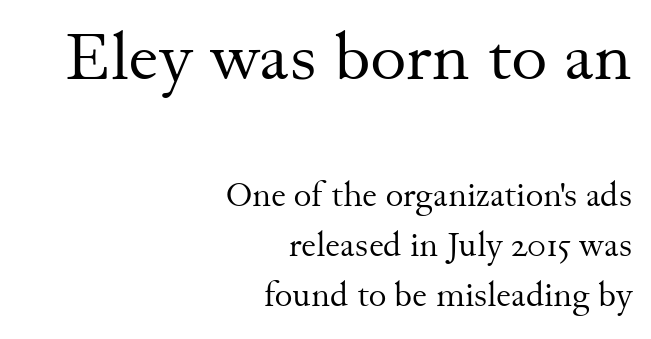
Typesetter's note — upper block bumped up in size, lower block left smaller. If you measured baseline to baseline, you'd find a middling distance. The gaps between neighbouring characters are ordinary and unremarkable. Rendered with straight, roman letterforms. Do the characters align in a grid? No, the font is proportional.
